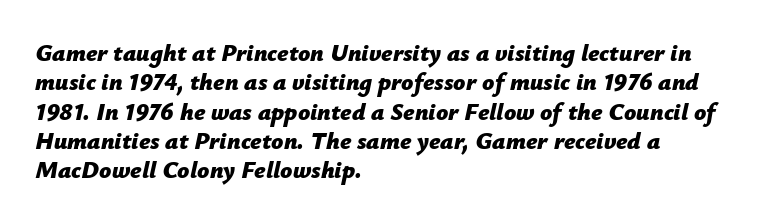
The image shows 24 px bold type, italic (leaning right); set left-aligned, line spacing 1.22x, normal letter spacing, not underlined.
